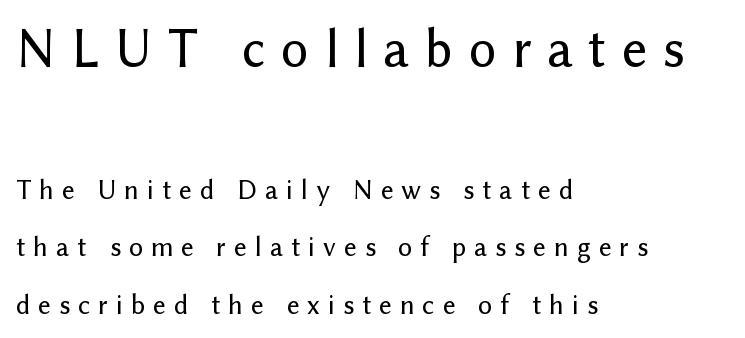
{"serif": "no", "italic": "no", "width": "normal", "stroke_contrast": "low", "x_height": "medium", "monospaced": "no", "underline": "no", "align": "left", "line_spacing": "loose", "line_spacing_ratio": 2.05, "letter_spacing": "wide", "letter_spacing_em": 0.28, "larger_block": "first", "size_ratio": 1.96, "glyph_px": 55}
